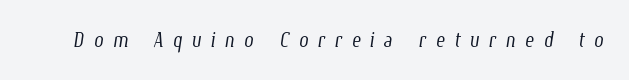
On a weight scale, this lands at 450 or below. Display-style spreading of the glyphs; the letterfit is very open. The foot of each line stays bare and open.
